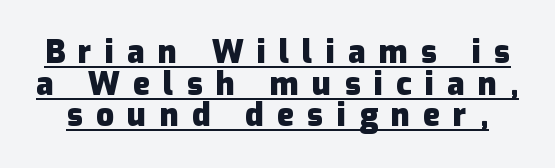
{"serif": "no", "italic": "no", "bold": "yes", "weight": "heavy", "width": "normal", "stroke_contrast": "low", "x_height": "medium", "monospaced": "no", "underline": "yes", "line_spacing": "tight", "line_spacing_ratio": 0.99, "letter_spacing": "wide", "letter_spacing_em": 0.41, "glyph_px": 32}
